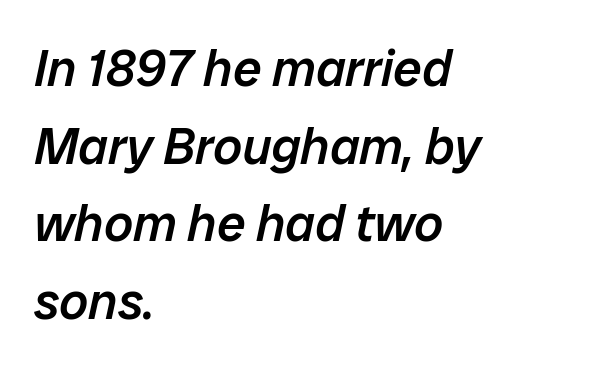
The image shows 51 px semibold type, italic (leaning right); set left-aligned, normal line spacing (1.52x), normal letter spacing, not underlined; low stroke contrast and a medium x-height.
